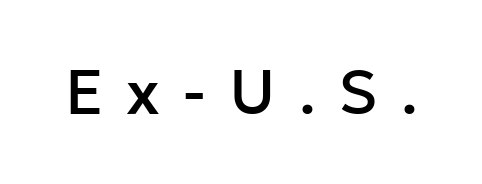
The image shows 63 px sans-serif type, upright; set unusually wide letter spacing (+0.36 em), not underlined; low stroke contrast and a medium x-height.
